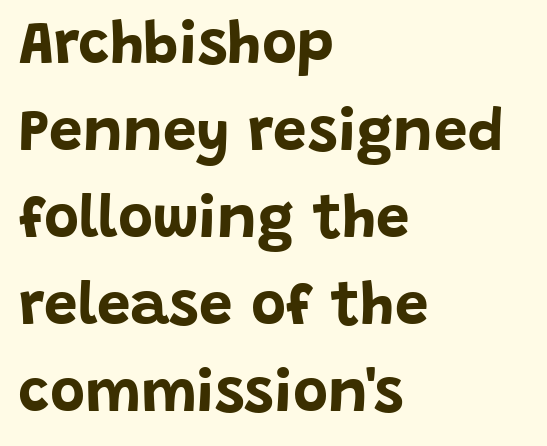
The image shows 60 px bold sans-serif type, upright; set left-aligned, normal line spacing (1.45x), normal letter spacing, not underlined; low stroke contrast and a large x-height.
